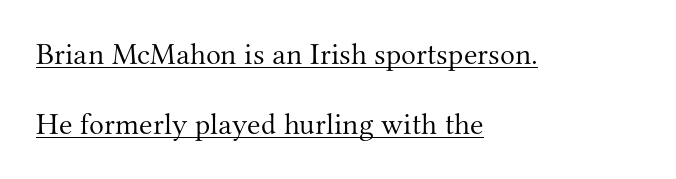
The image shows 31 px light serif type, upright; set left-aligned, loose line spacing (2.26x), normal letter spacing, underlined; medium stroke contrast and a small x-height.
